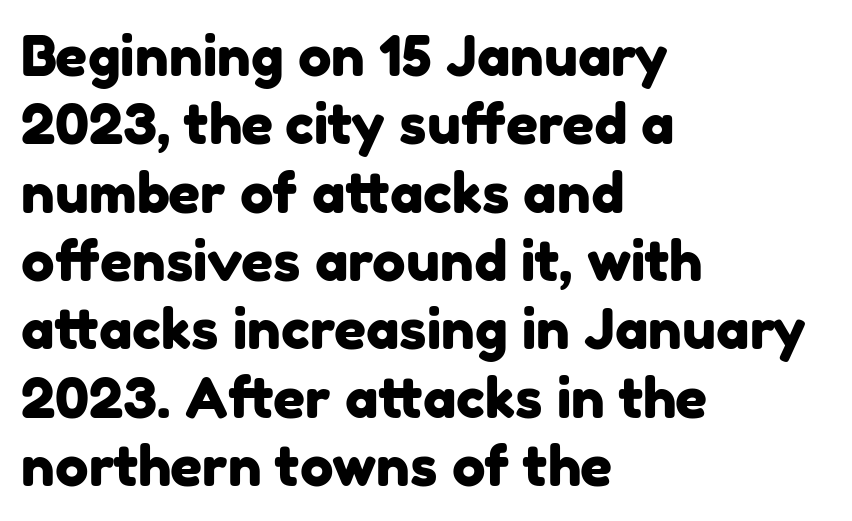
The image shows 56 px sans-serif type; set left-aligned, line spacing 1.22x, normal letter spacing, not underlined; low stroke contrast and a medium x-height.
